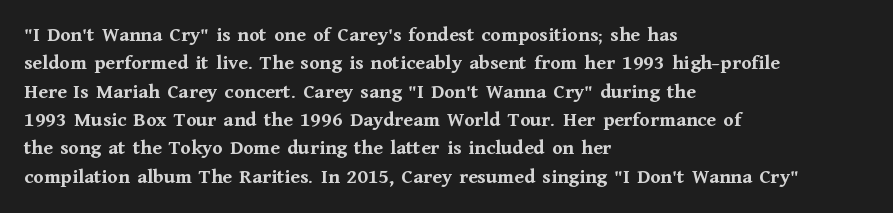
The image shows 21 px bold type, upright; set left-aligned, normal line spacing (1.35x), normal letter spacing, not underlined.
